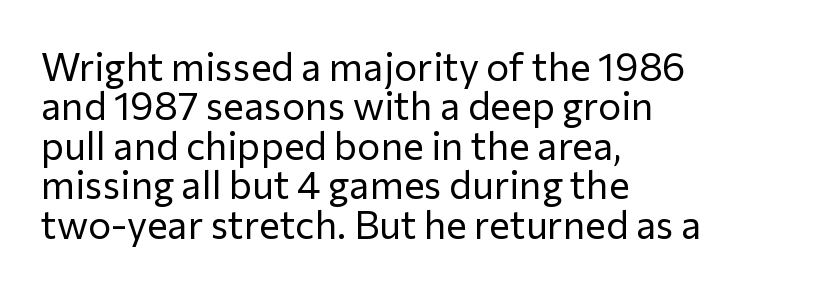
Q: Is the text bold? A: No.
Q: Is the text italic (slanted)? A: No, it is upright.
Q: Is the typeface a serif or a sans-serif typeface? A: Sans-serif.
Q: Is the text underlined? A: No.
Q: How is the paragraph aligned? A: Left-aligned.
Q: Is the spacing between letters normal or unusually wide? A: Normal.
Q: Is the spacing between lines tight, normal or loose? A: Tight.
Q: Width (condensed, normal, or wide)? A: Normal.
Q: Stroke contrast? A: Low.
Q: x-height? A: Medium.
Q: Monospaced? A: No.
